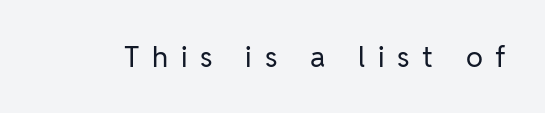
Character widths vary here, with narrow letters taking less room than wide ones. The face used here is a sans, in the tradition of grotesques and geometrics. Glyph-to-glyph distance is far greater than everyday printed text. Weight class: somewhere from thin through regular.
